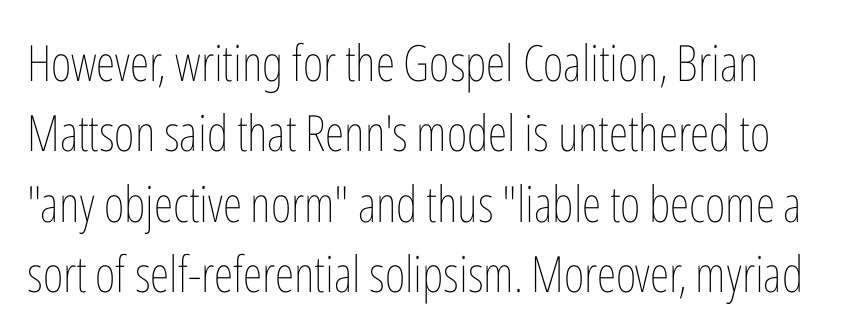
The image shows 50 px thin, condensed type, upright; set normal line spacing (1.41x), normal letter spacing, not underlined; low stroke contrast and a medium x-height.
